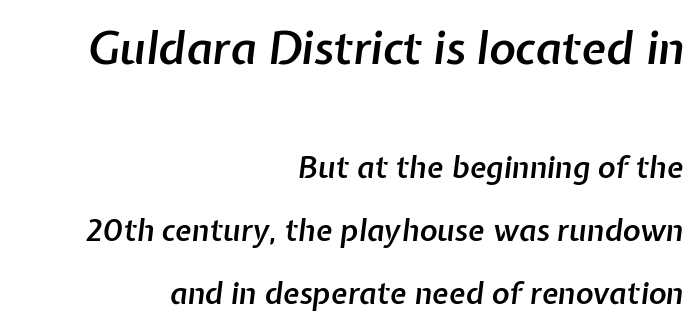
{"italic": "yes", "lean": "right", "slant_degrees": 7, "bold": "semi", "weight": "semibold", "width": "normal", "stroke_contrast": "low", "x_height": "medium", "monospaced": "no", "underline": "no", "align": "right", "line_spacing": "loose", "line_spacing_ratio": 2.1, "letter_spacing": "normal", "letter_spacing_em": 0.0, "larger_block": "first", "size_ratio": 1.5, "glyph_px": 45}
